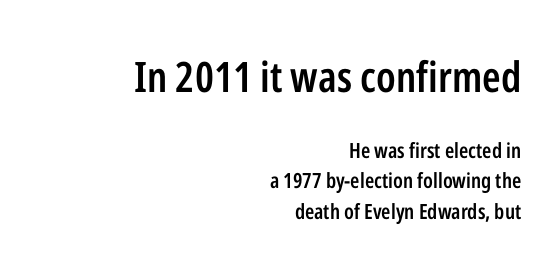
The image shows 42 px semibold, condensed sans-serif type, upright; set right-aligned, normal line spacing (1.44x), normal letter spacing, not underlined; the first (top) block is 2.0x larger; low stroke contrast and a medium x-height.
